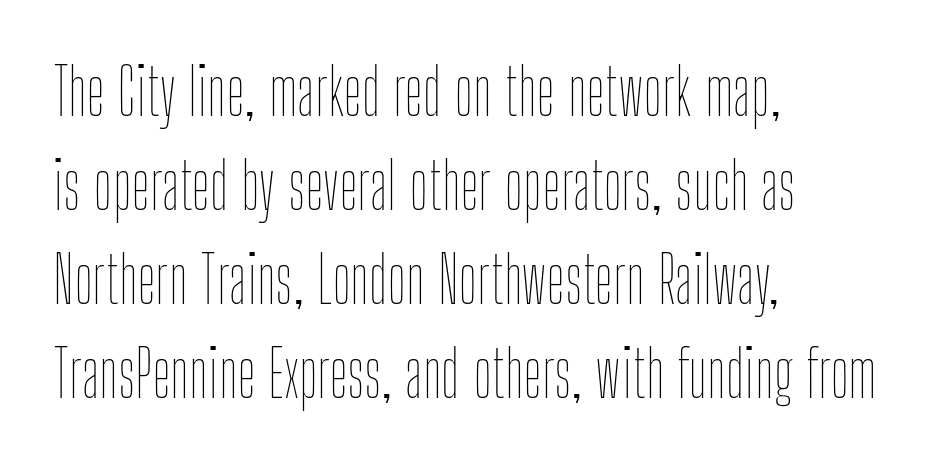
Q: Is the text bold? A: No.
Q: Is the text italic (slanted)? A: No, it is upright.
Q: Is the text underlined? A: No.
Q: How is the paragraph aligned? A: Left-aligned.
Q: Is the spacing between letters normal or unusually wide? A: Normal.
Q: Is the spacing between lines tight, normal or loose? A: Normal.
Q: Width (condensed, normal, or wide)? A: Condensed.
Q: Stroke contrast? A: Low.
Q: x-height? A: Medium.
Q: Monospaced? A: No.
